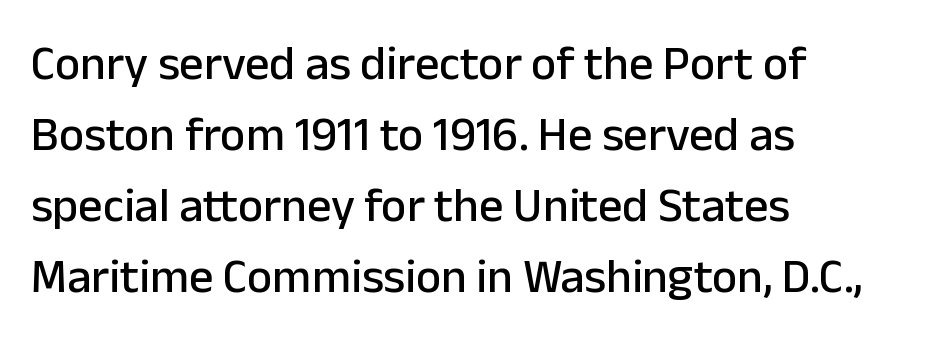
Q: Is the text italic (slanted)? A: No, it is upright.
Q: Is the typeface a serif or a sans-serif typeface? A: Sans-serif.
Q: Is the text underlined? A: No.
Q: How is the paragraph aligned? A: Left-aligned.
Q: Is the spacing between letters normal or unusually wide? A: Normal.
Q: Is the spacing between lines tight, normal or loose? A: Normal.
Q: Width (condensed, normal, or wide)? A: Normal.
Q: Stroke contrast? A: Low.
Q: x-height? A: Medium.
Q: Monospaced? A: No.
